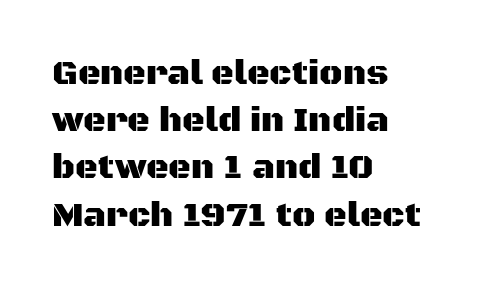
The image shows 35 px sans-serif type, upright; set left-aligned, normal line spacing (1.35x), normal letter spacing, not underlined; medium stroke contrast and a large x-height.
